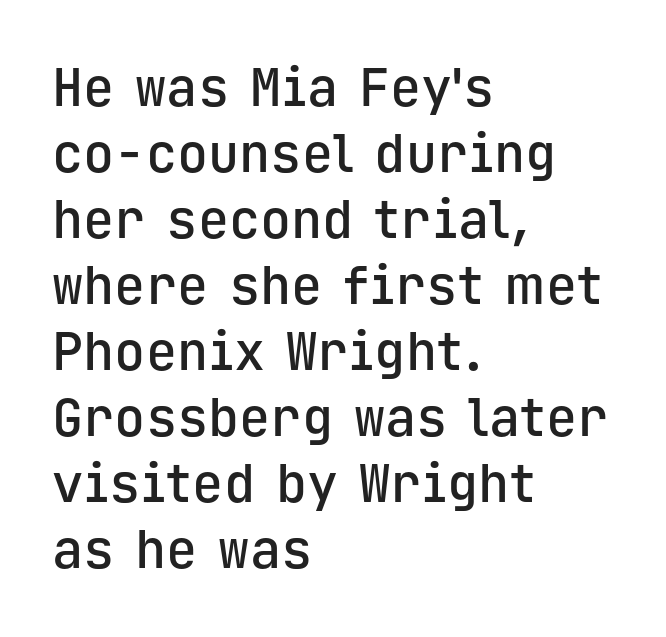
The horizontal fit of the characters is conventional and even. Compared with a centered layout, this one pins lines to the left instead. Descenders are the only things crossing below the line. These lines sit exactly where default settings would place them. The designer went with a sans here, leaving each stem footless.
